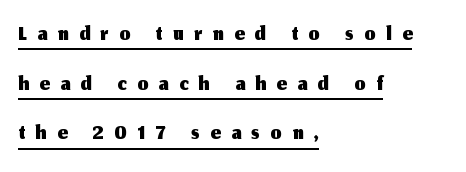
Q: Is the text italic (slanted)? A: No, it is upright.
Q: Is the typeface a serif or a sans-serif typeface? A: Sans-serif.
Q: Is the text underlined? A: Yes.
Q: How is the paragraph aligned? A: Left-aligned.
Q: Is the spacing between letters normal or unusually wide? A: Unusually wide.
Q: Is the spacing between lines tight, normal or loose? A: Normal.
Q: Width (condensed, normal, or wide)? A: Normal.
Q: Stroke contrast? A: Medium.
Q: x-height? A: Medium.
Q: Monospaced? A: No.
